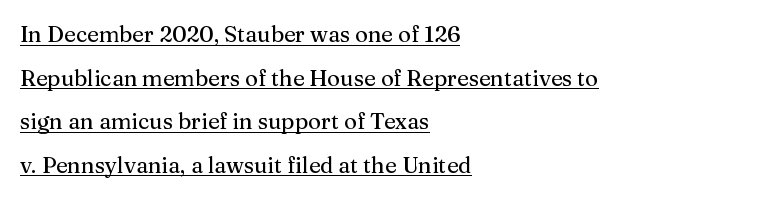
The image shows 22 px text type, upright; set left-aligned, loose line spacing (1.98x), normal letter spacing, underlined.
